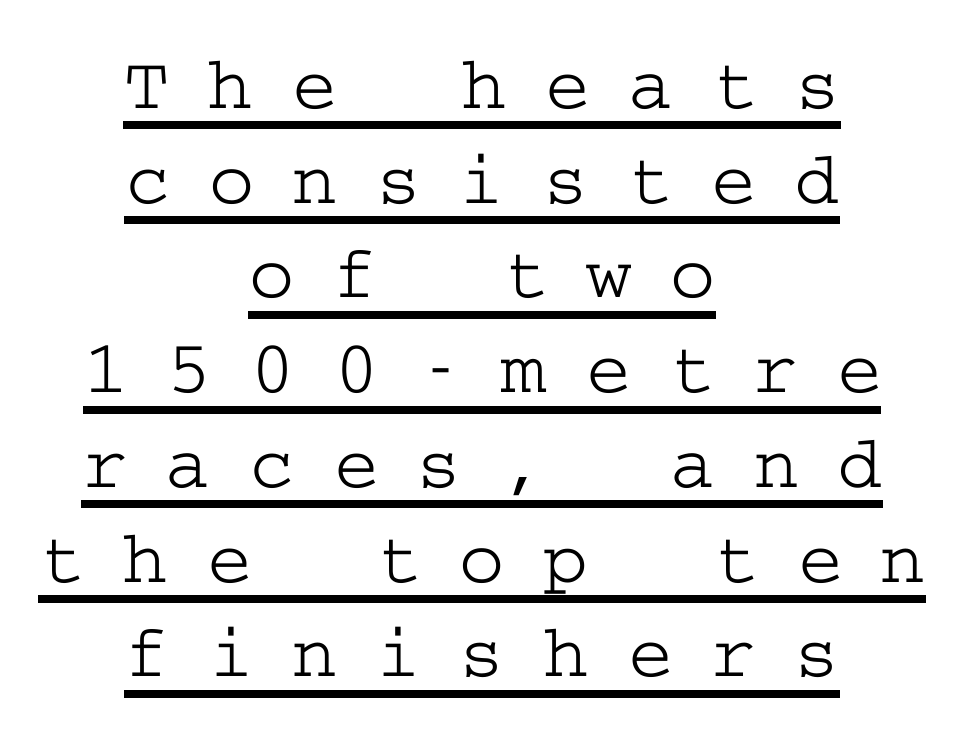
The image shows 77 px wide serif type, upright; set centered, line spacing 1.23x, unusually wide letter spacing (+0.5 em), underlined; low stroke contrast and a medium x-height.
